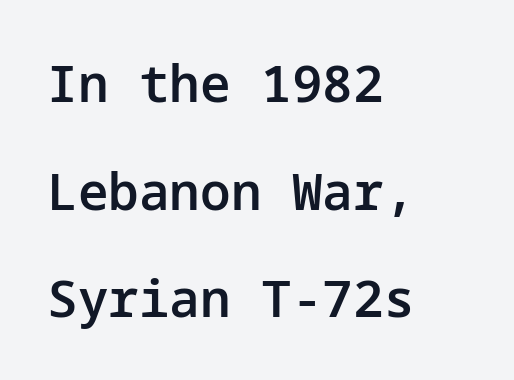
The image shows 51 px semibold sans-serif type, upright; set left-aligned, loose line spacing (2.11x), normal letter spacing, not underlined; low stroke contrast and a medium x-height.
